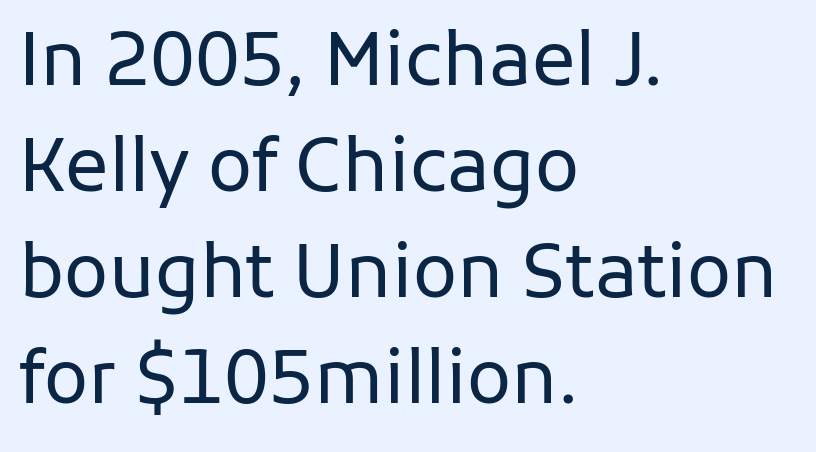
Descenders hang freely into open space. Think standard paragraph weight, or any step lighter than that. These lines stack with their left ends in a neat column. Unlike italic type, these characters show no tilt at all. Letter spacing: default.
